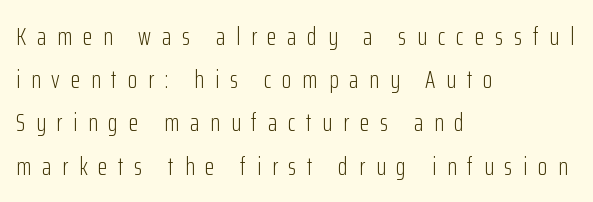
The image shows 25 px text type, upright; set left-aligned, line spacing 1.73x, unusually wide letter spacing (+0.43 em), not underlined.
